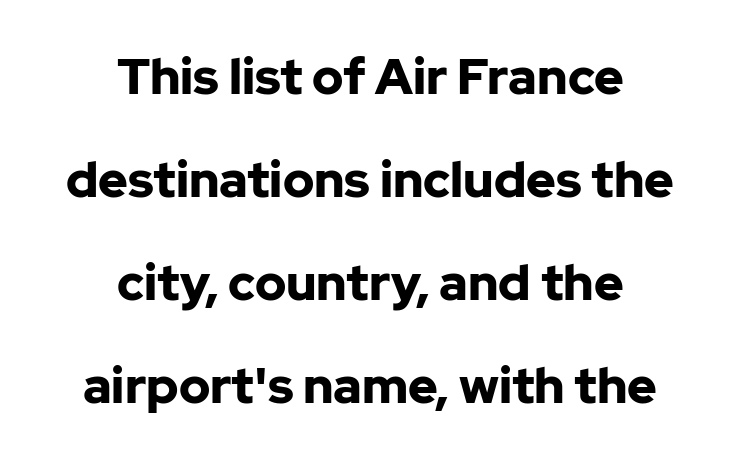
Q: Is the text bold? A: Yes.
Q: Is the text italic (slanted)? A: No, it is upright.
Q: Is the typeface a serif or a sans-serif typeface? A: Sans-serif.
Q: Is the text underlined? A: No.
Q: How is the paragraph aligned? A: Centered.
Q: Is the spacing between letters normal or unusually wide? A: Normal.
Q: Is the spacing between lines tight, normal or loose? A: Loose.
Q: Width (condensed, normal, or wide)? A: Normal.
Q: Stroke contrast? A: Low.
Q: x-height? A: Medium.
Q: Monospaced? A: No.
